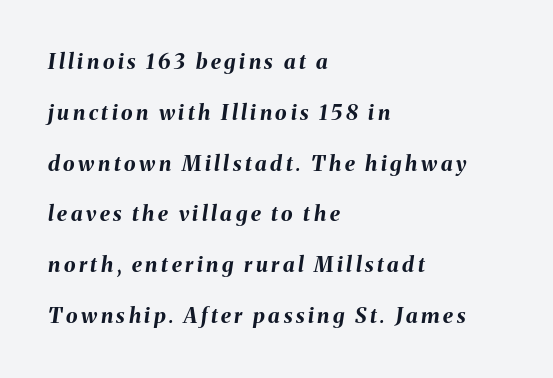
Left-aligned paragraph, ragged on the right. Does the weight exceed regular? Yes, all the way to bold. The glyphs are unaccompanied by any horizontal stroke below them. Widely set lines give the paragraph a tall, airy silhouette. An italicized treatment has been applied to the whole sample.
